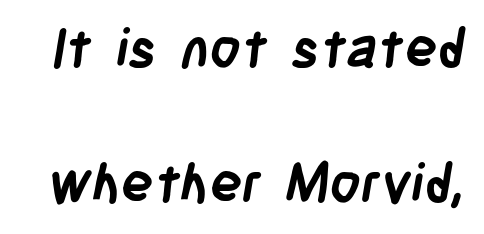
Underlining? Definitely not there. This sample uses plain, unmodified letter spacing. The designer went with a sans here, leaving each stem footless. Varying glyph widths throughout — classic text-font behaviour. The strokes are fattened all the way to bold.
